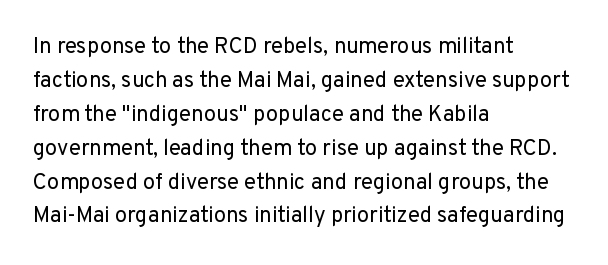
{"italic": "no", "bold": "no", "underline": "no", "align": "left", "line_spacing": "normal", "line_spacing_ratio": 1.54, "letter_spacing": "normal", "letter_spacing_em": 0.0, "glyph_px": 22}
